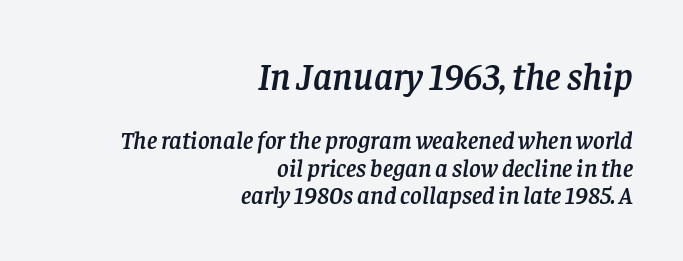
{"serif": "yes", "italic": "yes", "lean": "right", "slant_degrees": 8, "width": "normal", "stroke_contrast": "low", "x_height": "large", "monospaced": "no", "underline": "no", "align": "right", "line_spacing": "tight", "line_spacing_ratio": 1.1, "letter_spacing": "normal", "letter_spacing_em": 0.0, "larger_block": "first", "size_ratio": 1.52, "glyph_px": 38}
